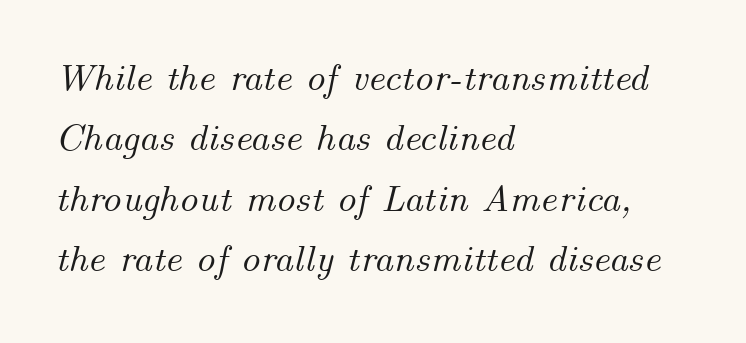
The leading is moderate, giving the passage an even texture. Short and long lines alike share a common starting point at left. If you drew a line through each stem, it would be angled. Each word holds together tightly as a unit, with standard inter-letter gaps. This sample has the flowing, uneven cadence of proportional lettering.
